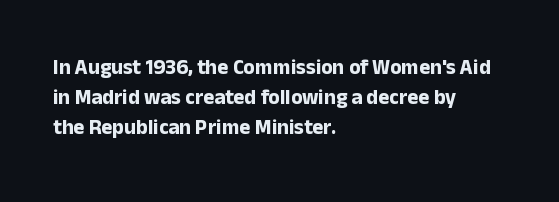
{"italic": "no", "bold": "yes", "underline": "no", "align": "left", "line_spacing": "normal", "line_spacing_ratio": 1.42, "letter_spacing": "normal", "letter_spacing_em": 0.0, "glyph_px": 21}
